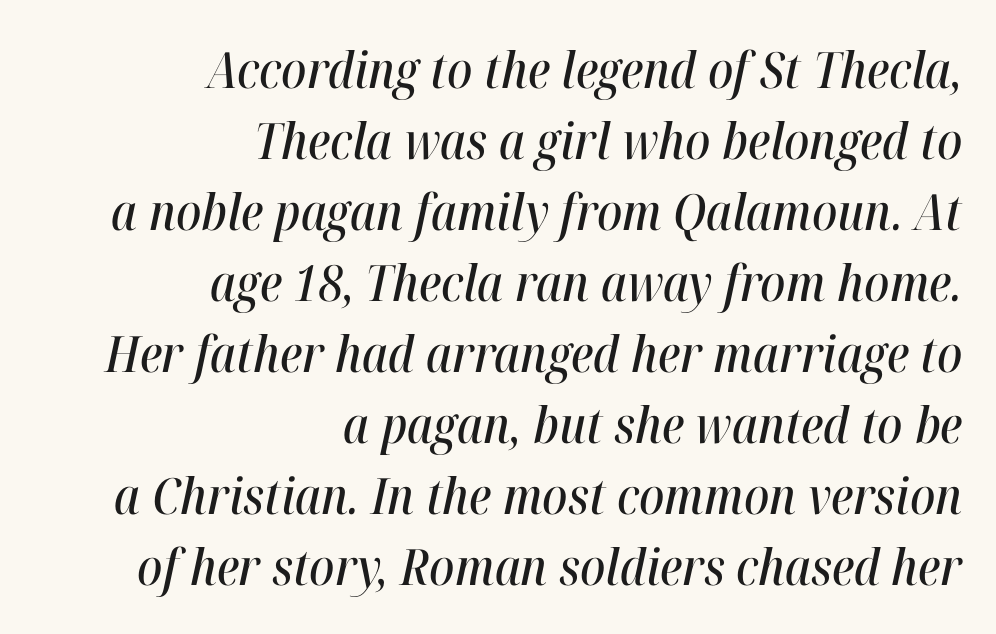
{"italic": "yes", "lean": "right", "slant_degrees": 12, "width": "condensed", "stroke_contrast": "high", "x_height": "medium", "monospaced": "no", "underline": "no", "align": "right", "line_spacing": "normal", "line_spacing_ratio": 1.42, "letter_spacing": "normal", "letter_spacing_em": 0.0, "glyph_px": 50}
